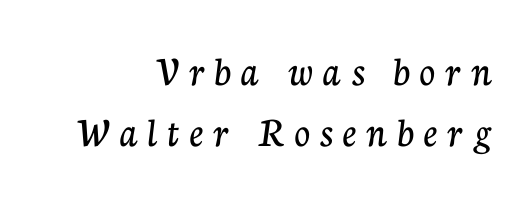
The image shows 43 px serif type; set right-aligned, normal line spacing (1.43x), unusually wide letter spacing (+0.24 em), not underlined; low stroke contrast and a medium x-height.
